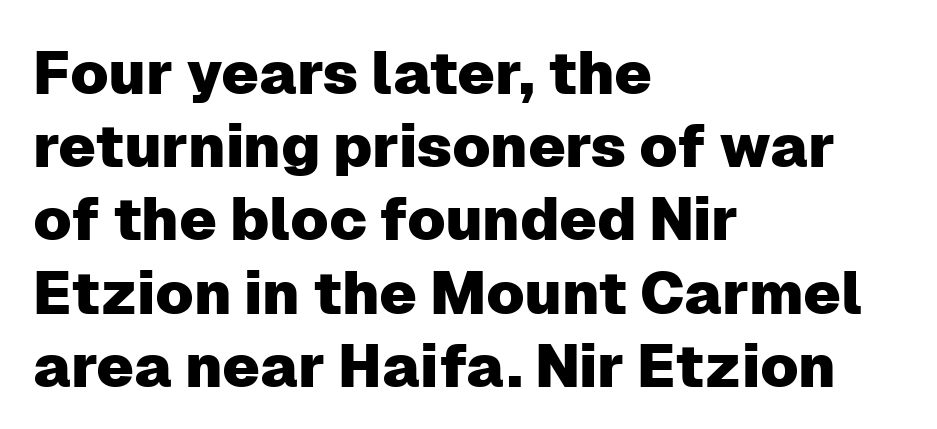
The image shows 60 px sans-serif type, upright; set left-aligned, line spacing 1.22x, normal letter spacing, not underlined; low stroke contrast and a medium x-height.
